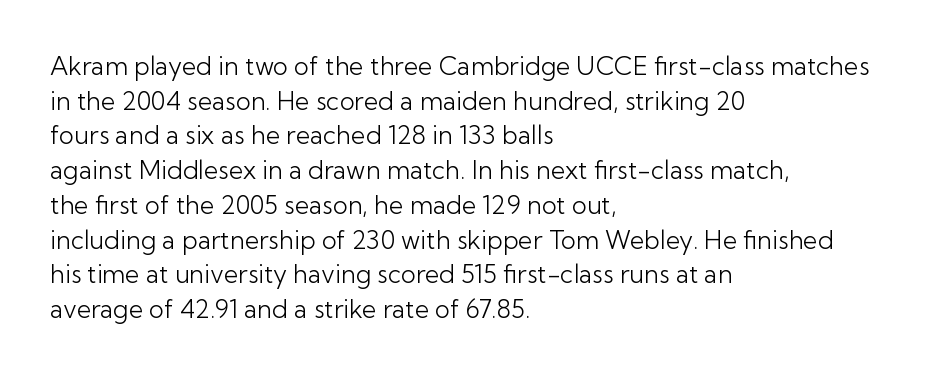
The image shows 25 px text type, upright; set left-aligned, normal line spacing (1.39x), normal letter spacing, not underlined.
